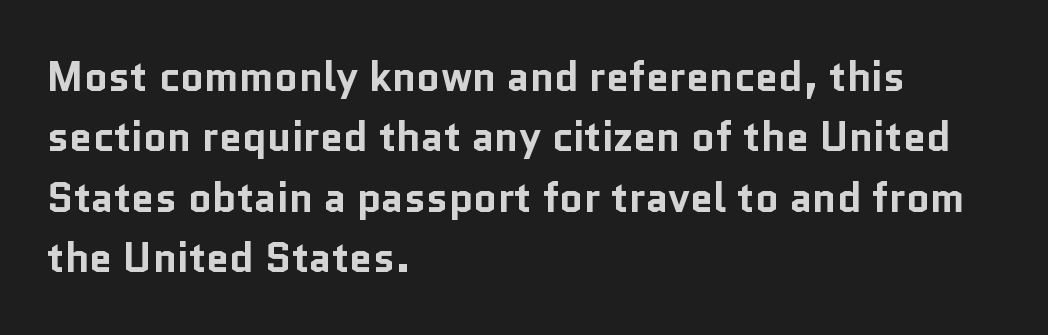
The image shows 41 px bold sans-serif type, upright; set left-aligned, normal line spacing (1.47x), normal letter spacing, not underlined; low stroke contrast and a medium x-height.
